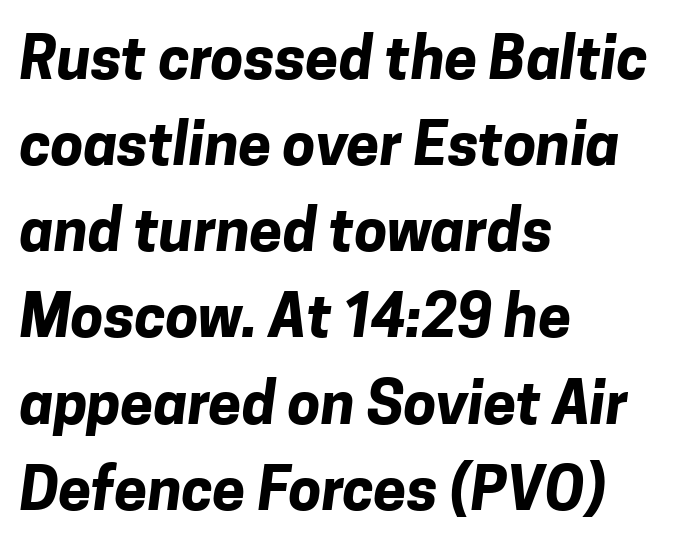
{"serif": "no", "bold": "yes", "weight": "bold", "width": "normal", "stroke_contrast": "low", "x_height": "medium", "monospaced": "no", "underline": "no", "align": "left", "line_spacing": "normal", "line_spacing_ratio": 1.46, "letter_spacing": "normal", "letter_spacing_em": 0.0, "glyph_px": 59}
